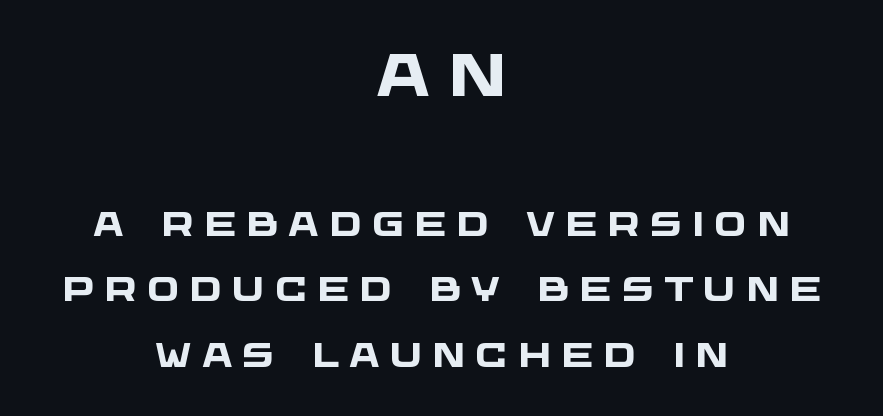
The image shows 60 px heavy, wide sans-serif type; set centered, loose line spacing (1.93x), unusually wide letter spacing (+0.3 em), not underlined; the first (top) block is 1.76x larger; low stroke contrast and a large x-height.
